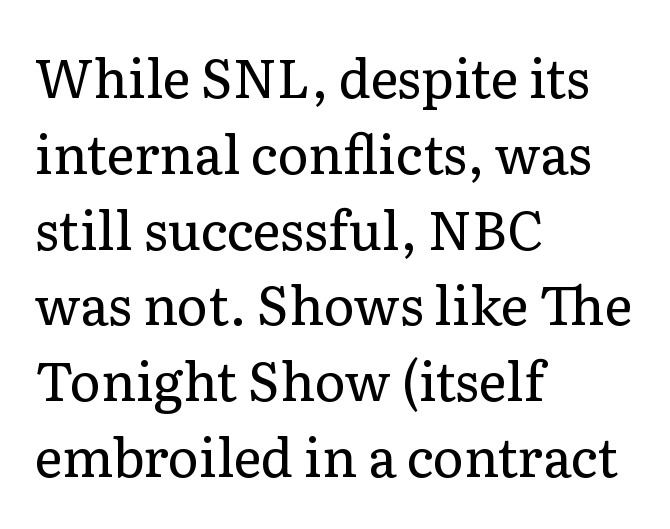
The image shows 53 px regular-weight serif type, upright; set left-aligned, normal line spacing (1.43x), normal letter spacing, not underlined; low stroke contrast and a medium x-height.
